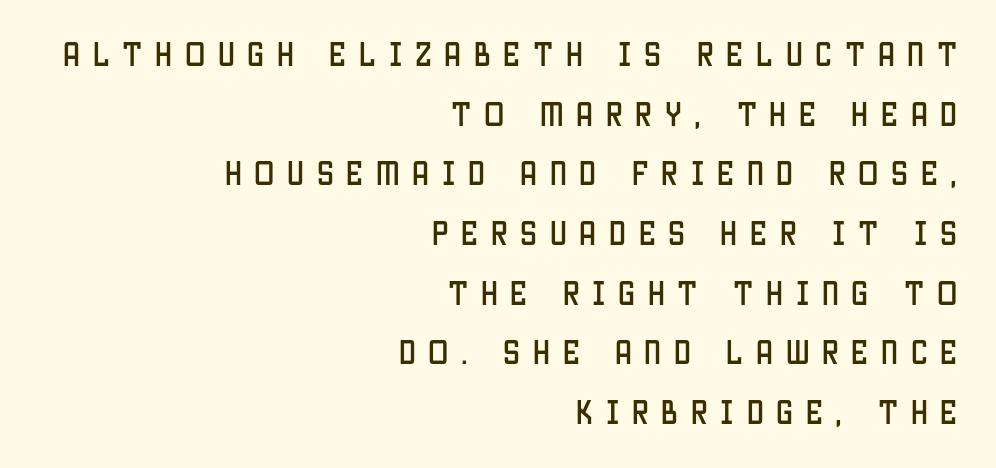
Type without underlining. Regarding leading, the lines here are spaced well apart. A roman cut, with each character standing at attention. The compositor pushed each line to the right boundary. A typesetter would call this heavily tracked-out type.
